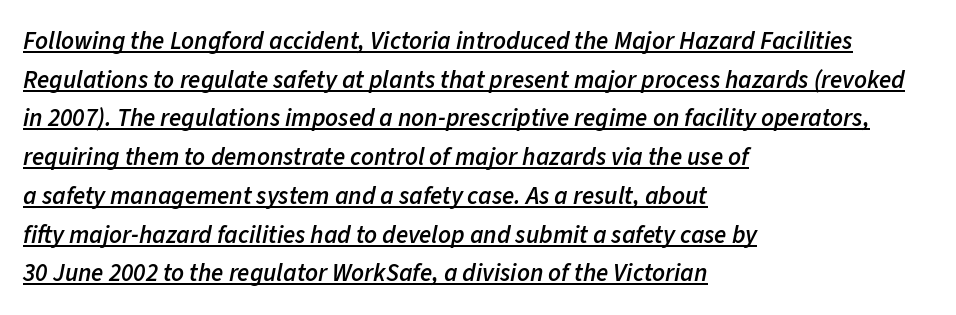
You can see a thin bar hugging the bottom of the glyphs. The passage shown is semibold, sitting just below true bold. Short note: letters normally spaced. The space between consecutive lines is moderate.
